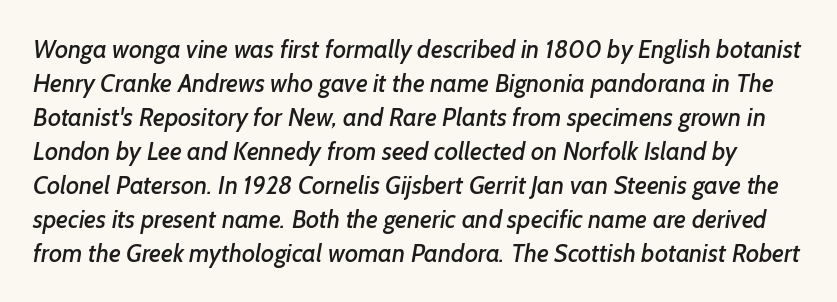
Horizontal bands of white between lines are of average thickness. Tracking value appears to be zero — textbook default spacing. Descenders hang freely into open space.
